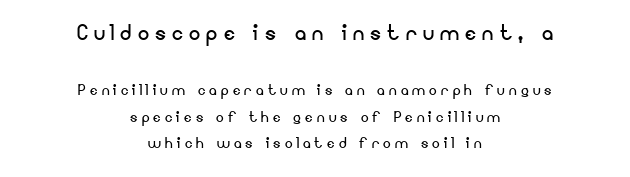
{"serif": "no", "italic": "no", "bold": "no", "weight": "regular", "width": "normal", "stroke_contrast": "low", "x_height": "small", "monospaced": "no", "underline": "no", "align": "center", "line_spacing": "normal", "line_spacing_ratio": 1.39, "letter_spacing": "wide", "letter_spacing_em": 0.22, "larger_block": "first", "size_ratio": 1.47, "glyph_px": 28}
